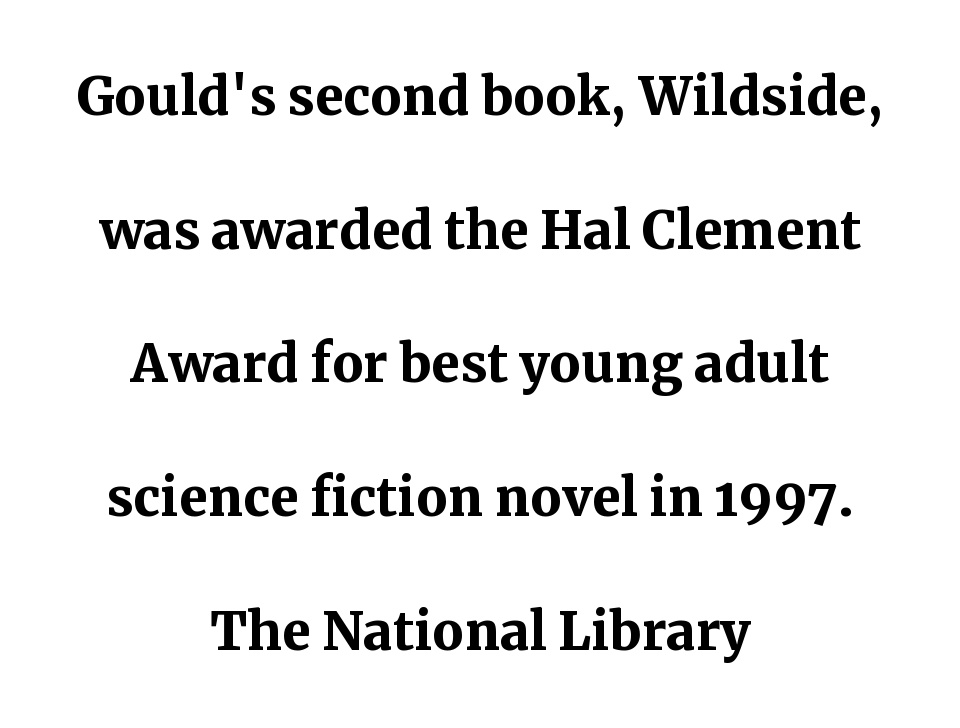
{"serif": "yes", "italic": "no", "bold": "yes", "weight": "semibold", "width": "normal", "stroke_contrast": "medium", "x_height": "medium", "monospaced": "no", "underline": "no", "align": "center", "line_spacing": "loose", "line_spacing_ratio": 1.91, "letter_spacing": "normal", "letter_spacing_em": 0.0, "glyph_px": 70}
